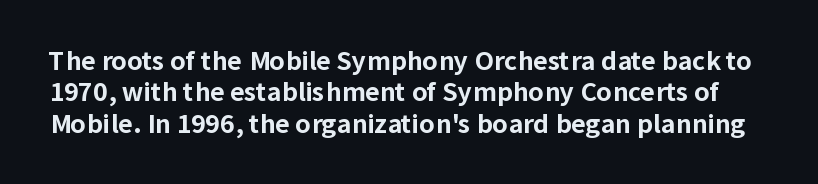
The rendering uses a bold face; every stroke is thick and dark. Type without underlining. The lettering stays uniformly vertical, giving the passage a roman look. The tracking reads as untouched default to a designer's eye.
